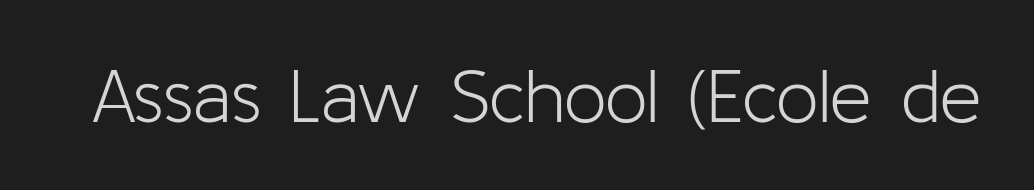
{"serif": "no", "italic": "no", "bold": "no", "weight": "light", "width": "normal", "stroke_contrast": "low", "x_height": "medium", "monospaced": "no", "underline": "no", "letter_spacing": "normal", "letter_spacing_em": 0.0, "glyph_px": 75}
